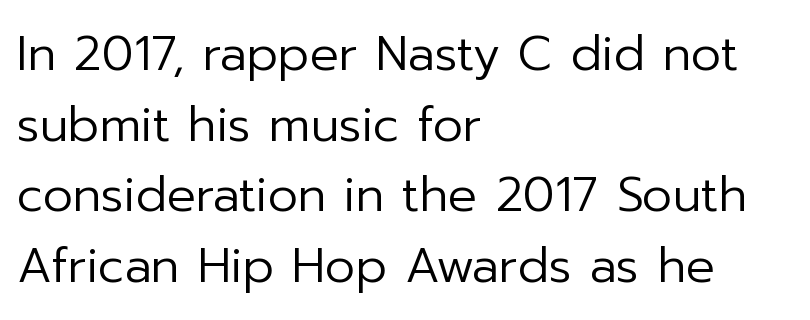
The image shows 48 px regular-weight sans-serif type, upright; set left-aligned, normal line spacing (1.47x), normal letter spacing, not underlined; low stroke contrast and a medium x-height.
